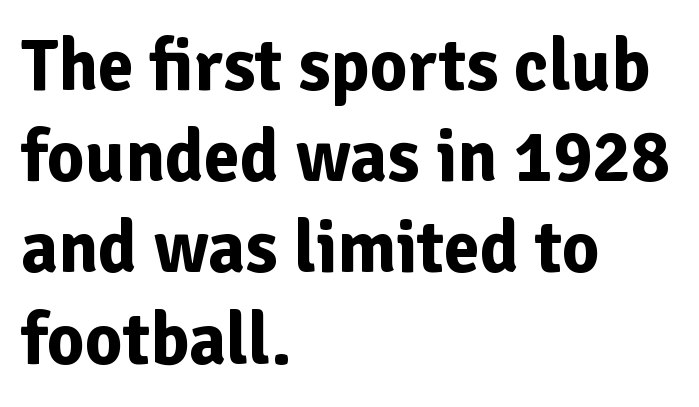
Q: Is the text bold? A: Yes.
Q: Is the text italic (slanted)? A: No, it is upright.
Q: Is the typeface a serif or a sans-serif typeface? A: Sans-serif.
Q: Is the text underlined? A: No.
Q: How is the paragraph aligned? A: Left-aligned.
Q: Is the spacing between letters normal or unusually wide? A: Normal.
Q: Is the spacing between lines tight, normal or loose? A: Normal.
Q: Width (condensed, normal, or wide)? A: Normal.
Q: Stroke contrast? A: Low.
Q: x-height? A: Medium.
Q: Monospaced? A: No.
